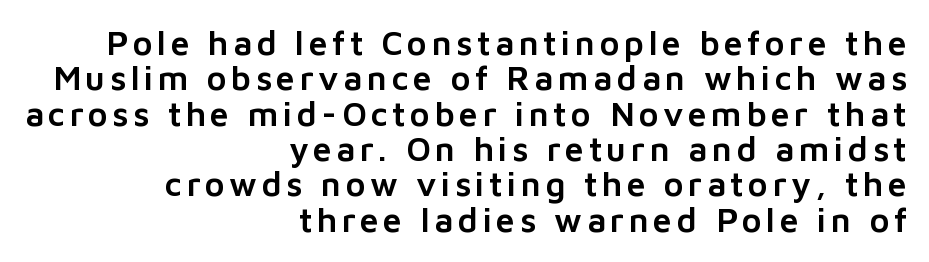
Q: Is the text italic (slanted)? A: No, it is upright.
Q: Is the typeface a serif or a sans-serif typeface? A: Sans-serif.
Q: Is the text underlined? A: No.
Q: How is the paragraph aligned? A: Right-aligned.
Q: Is the spacing between lines tight, normal or loose? A: Tight.
Q: Width (condensed, normal, or wide)? A: Normal.
Q: Stroke contrast? A: Low.
Q: x-height? A: Medium.
Q: Monospaced? A: No.
